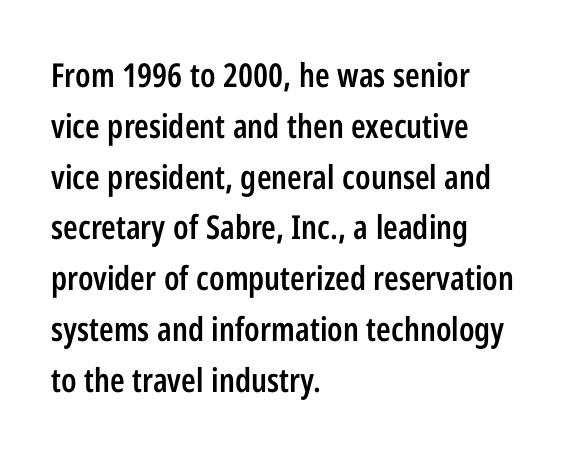
Q: Is the text bold? A: Semi-bold.
Q: Is the text italic (slanted)? A: No, it is upright.
Q: Is the typeface a serif or a sans-serif typeface? A: Sans-serif.
Q: Is the text underlined? A: No.
Q: How is the paragraph aligned? A: Left-aligned.
Q: Is the spacing between letters normal or unusually wide? A: Normal.
Q: Is the spacing between lines tight, normal or loose? A: Normal.
Q: Width (condensed, normal, or wide)? A: Condensed.
Q: Stroke contrast? A: Low.
Q: x-height? A: Medium.
Q: Monospaced? A: No.
